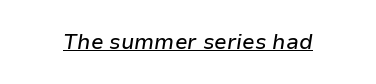
Decoration check: the copy is underlined. The type is set solid horizontally, with unmodified tracking. Italic: yes, the glyphs are oblique.
